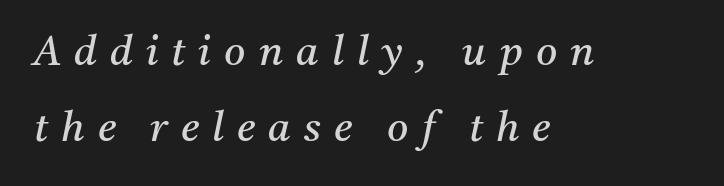
Honestly, the letter spacing is so wide it's the main thing you notice. Stroke thickness stays within the range of a standard reading face or lighter. You could not count columns in this text — the font is proportionally spaced. Are there feet on the stems? There are — it's a serif.
